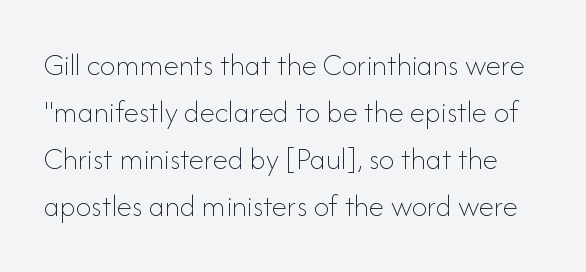
What's the leading like? Ordinary, nothing unusual. Each row of text sits above clean, open space. The strokes are not fattened; the text isn't bold. The letterforms sit shoulder to shoulder at normal distance.
